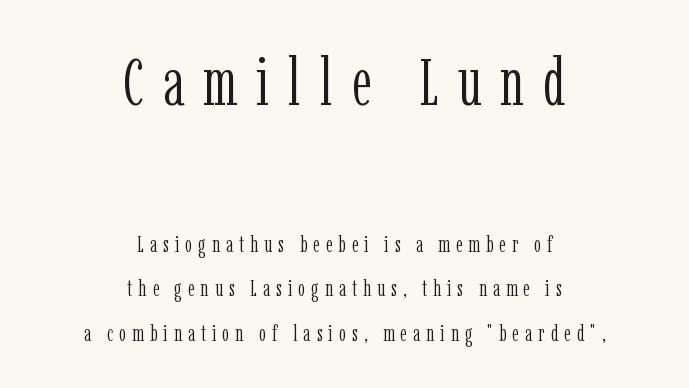
The image shows 67 px light, condensed serif type, upright; set centered, loose line spacing (2.03x), unusually wide letter spacing (+0.28 em), not underlined; the first (top) block is 3.05x larger; low stroke contrast and a medium x-height.
